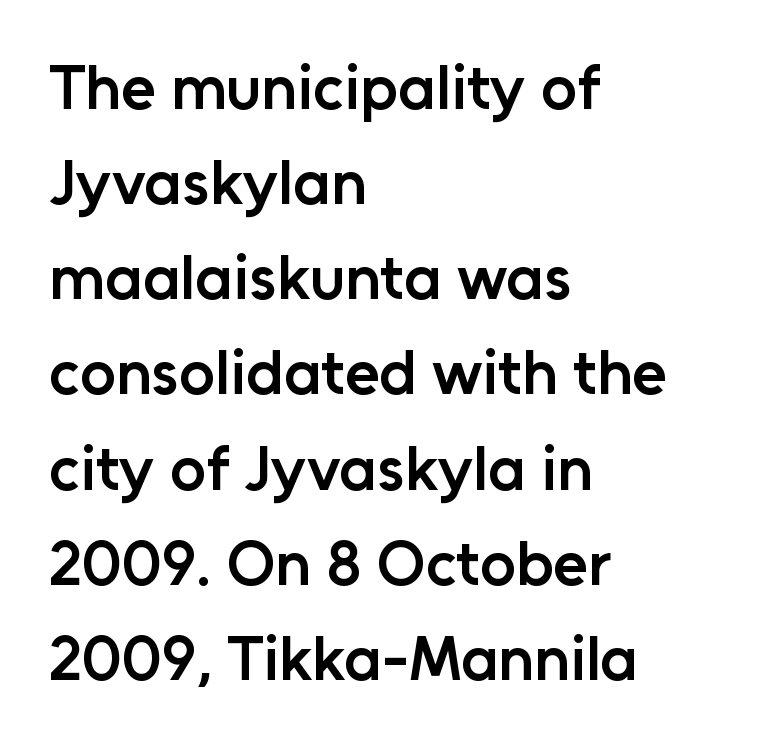
The image shows 63 px semibold sans-serif type, upright; set left-aligned, normal line spacing (1.51x), normal letter spacing, not underlined; low stroke contrast and a medium x-height.
